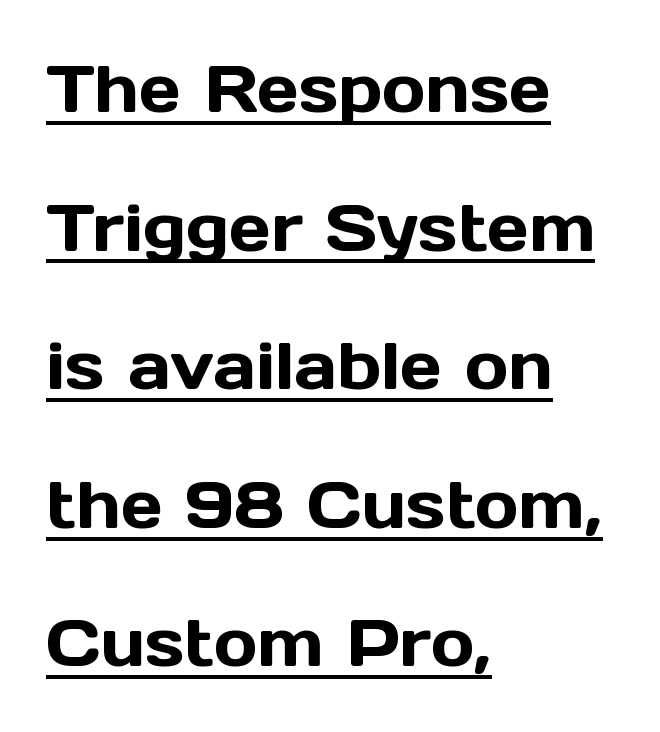
{"serif": "no", "italic": "no", "width": "normal", "x_height": "medium", "monospaced": "no", "underline": "yes", "align": "left", "line_spacing": "loose", "line_spacing_ratio": 2.1, "letter_spacing": "normal", "letter_spacing_em": 0.0, "glyph_px": 66}
